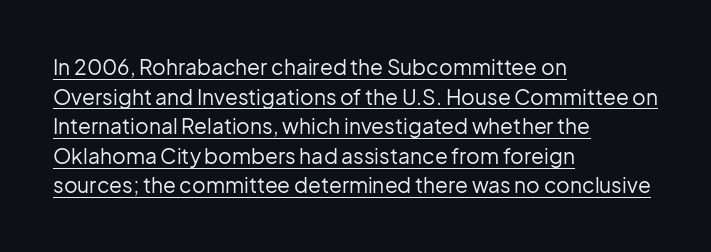
Q: Is the text bold? A: No.
Q: Is the text italic (slanted)? A: No, it is upright.
Q: Is the text underlined? A: Yes.
Q: How is the paragraph aligned? A: Left-aligned.
Q: Is the spacing between letters normal or unusually wide? A: Normal.
Q: Is the spacing between lines tight, normal or loose? A: Normal.
